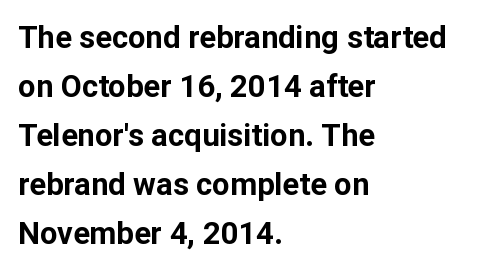
The image shows 31 px bold sans-serif type, upright; set left-aligned, normal line spacing (1.58x), normal letter spacing, not underlined; low stroke contrast and a medium x-height.
